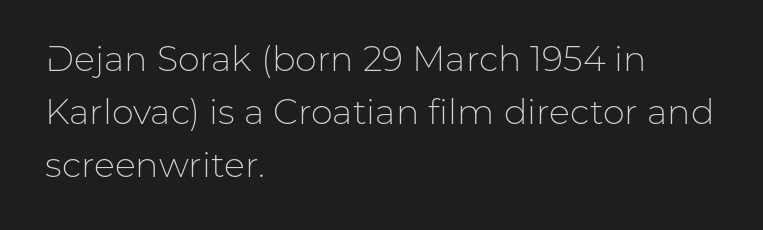
{"serif": "no", "italic": "no", "bold": "no", "weight": "light", "width": "normal", "stroke_contrast": "low", "x_height": "medium", "monospaced": "no", "underline": "no", "align": "left", "line_spacing": "normal", "line_spacing_ratio": 1.52, "letter_spacing": "normal", "letter_spacing_em": 0.0, "glyph_px": 35}
